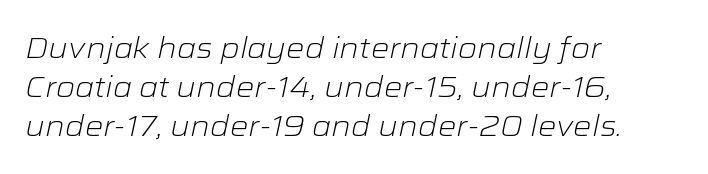
Is this a fixed-width face? No — the glyphs have proportional, varying widths. Compared with ordinary roman type, these characters are visibly tilted. A clean baseline with only descenders dipping below it. Honestly, the row spacing looks completely unremarkable. The passage shown has conventional tracking throughout. A classic flush-left, rag-right setting is used for this passage.
